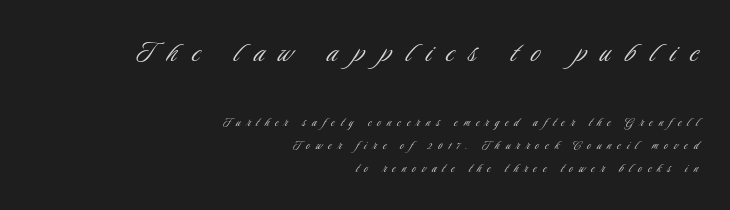
Q: Is the text bold? A: No.
Q: Is the text italic (slanted)? A: Yes.
Q: Is the typeface a serif or a sans-serif typeface? A: Sans-serif.
Q: Is the text underlined? A: No.
Q: How is the paragraph aligned? A: Right-aligned.
Q: Is the spacing between letters normal or unusually wide? A: Unusually wide.
Q: Is the spacing between lines tight, normal or loose? A: Normal.
Q: Which block of text is set in a larger size, the first (top) or the second (bottom)? A: The first (top) one.
Q: Width (condensed, normal, or wide)? A: Condensed.
Q: Stroke contrast? A: Low.
Q: x-height? A: Small.
Q: Monospaced? A: No.
